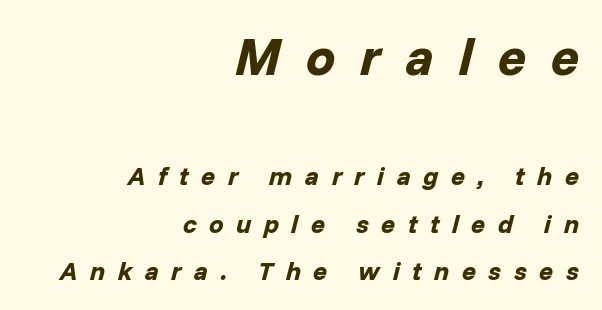
{"italic": "yes", "lean": "right", "slant_degrees": 14, "bold": "yes", "weight": "bold", "width": "normal", "stroke_contrast": "low", "x_height": "medium", "monospaced": "no", "underline": "no", "align": "right", "line_spacing_ratio": 1.82, "letter_spacing": "wide", "letter_spacing_em": 0.48, "larger_block": "first", "size_ratio": 2.0, "glyph_px": 52}
